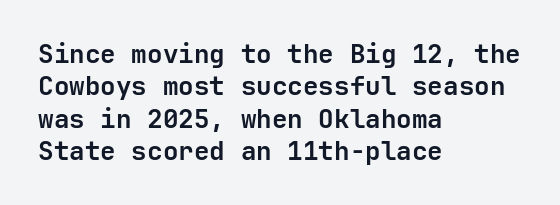
The image shows 26 px bold type, upright; set left-aligned, normal line spacing (1.25x), normal letter spacing, not underlined.
